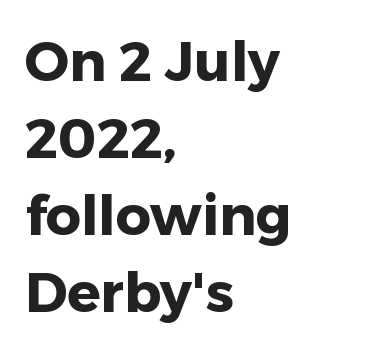
Left-aligned paragraph, ragged on the right. The passage shown is not underscored anywhere. The face used here is proportionally spaced, like ordinary book or web type. The rendering keeps characters at their native spacing.
